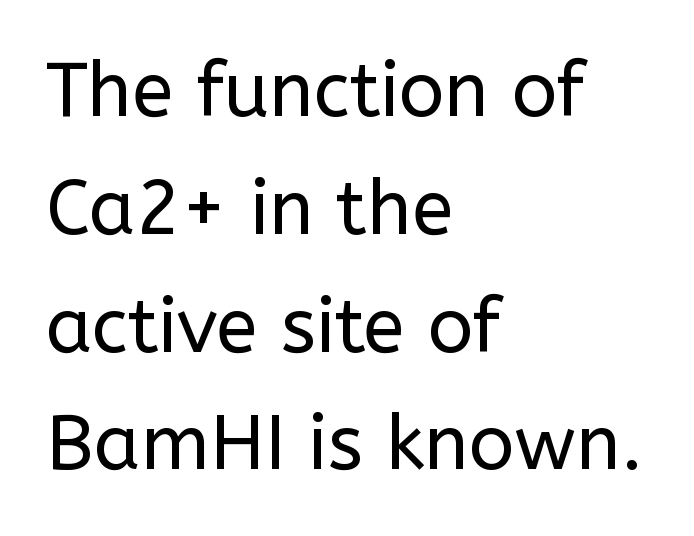
Q: Is the text bold? A: No.
Q: Is the text italic (slanted)? A: No, it is upright.
Q: Is the typeface a serif or a sans-serif typeface? A: Sans-serif.
Q: Is the text underlined? A: No.
Q: How is the paragraph aligned? A: Left-aligned.
Q: Is the spacing between letters normal or unusually wide? A: Normal.
Q: Is the spacing between lines tight, normal or loose? A: Normal.
Q: Width (condensed, normal, or wide)? A: Normal.
Q: Stroke contrast? A: Low.
Q: x-height? A: Medium.
Q: Monospaced? A: No.
